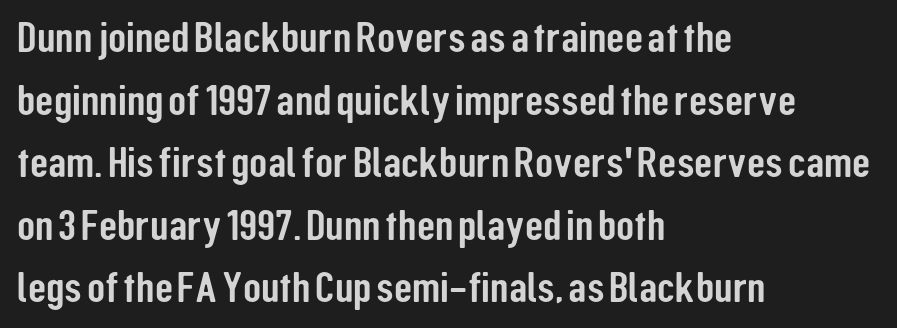
{"serif": "no", "italic": "no", "width": "condensed", "stroke_contrast": "low", "x_height": "medium", "monospaced": "no", "underline": "no", "align": "left", "line_spacing": "normal", "line_spacing_ratio": 1.49, "letter_spacing": "normal", "letter_spacing_em": 0.0, "glyph_px": 42}
